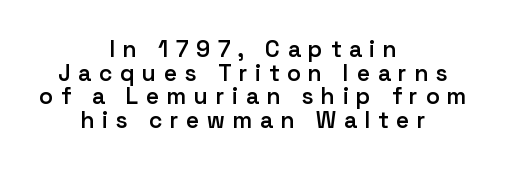
The image shows 23 px text type, upright; set centered, tight line spacing (1.03x), unusually wide letter spacing (+0.35 em), not underlined.
